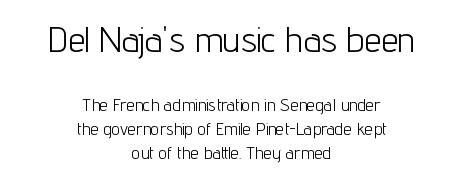
The image shows 34 px light, condensed sans-serif type, upright; set centered, normal line spacing (1.41x), normal letter spacing, not underlined; the first (top) block is 2.0x larger; low stroke contrast and a medium x-height.
